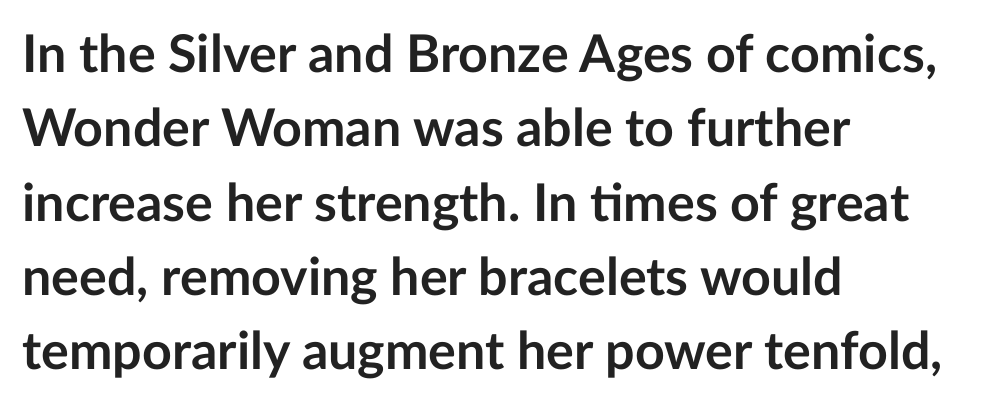
Q: Is the text bold? A: Yes.
Q: Is the text italic (slanted)? A: No, it is upright.
Q: Is the typeface a serif or a sans-serif typeface? A: Sans-serif.
Q: Is the text underlined? A: No.
Q: How is the paragraph aligned? A: Left-aligned.
Q: Is the spacing between letters normal or unusually wide? A: Normal.
Q: Is the spacing between lines tight, normal or loose? A: Normal.
Q: Width (condensed, normal, or wide)? A: Normal.
Q: Stroke contrast? A: Low.
Q: x-height? A: Medium.
Q: Monospaced? A: No.
